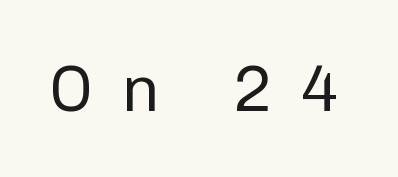
Q: Is the text bold? A: No.
Q: Is the text italic (slanted)? A: No, it is upright.
Q: Is the typeface a serif or a sans-serif typeface? A: Sans-serif.
Q: Is the text underlined? A: No.
Q: Is the spacing between letters normal or unusually wide? A: Unusually wide.
Q: Width (condensed, normal, or wide)? A: Normal.
Q: Stroke contrast? A: Low.
Q: x-height? A: Medium.
Q: Monospaced? A: No.
